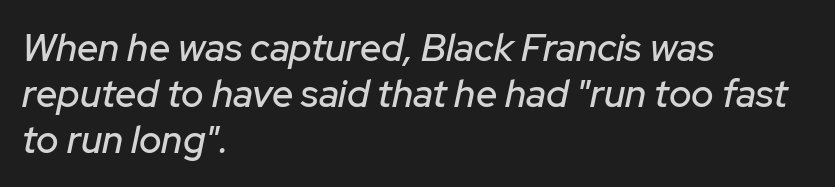
{"italic": "yes", "lean": "right", "slant_degrees": 12, "width": "normal", "stroke_contrast": "low", "x_height": "medium", "monospaced": "no", "underline": "no", "align": "left", "line_spacing_ratio": 1.21, "letter_spacing": "normal", "letter_spacing_em": 0.0, "glyph_px": 38}
